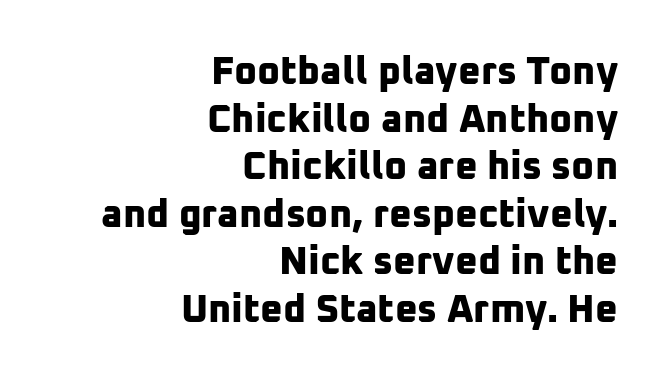
The image shows 39 px bold sans-serif type; set right-aligned, line spacing 1.22x, normal letter spacing, not underlined; low stroke contrast and a medium x-height.
